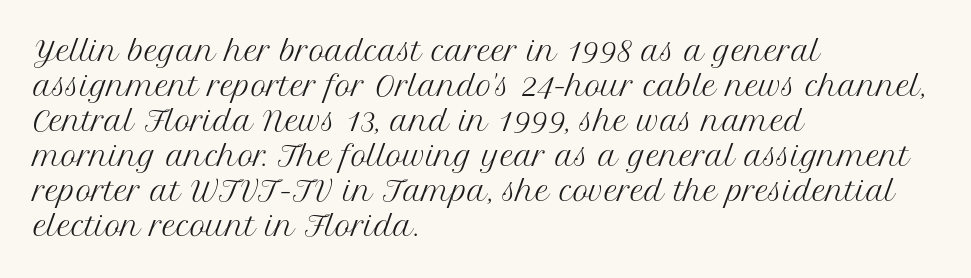
{"bold": "no", "underline": "no", "align": "left", "line_spacing": "normal", "line_spacing_ratio": 1.3, "letter_spacing": "normal", "letter_spacing_em": 0.0, "glyph_px": 27}
